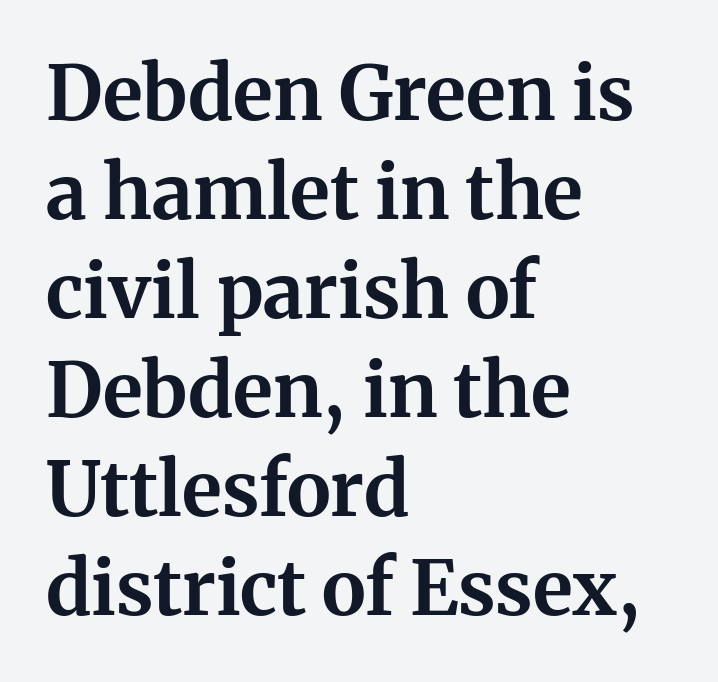
Q: Is the text bold? A: Yes.
Q: Is the text italic (slanted)? A: No, it is upright.
Q: Is the typeface a serif or a sans-serif typeface? A: Serif.
Q: Is the text underlined? A: No.
Q: How is the paragraph aligned? A: Left-aligned.
Q: Is the spacing between letters normal or unusually wide? A: Normal.
Q: Is the spacing between lines tight, normal or loose? A: Normal.
Q: Width (condensed, normal, or wide)? A: Normal.
Q: Stroke contrast? A: Medium.
Q: x-height? A: Medium.
Q: Monospaced? A: No.
